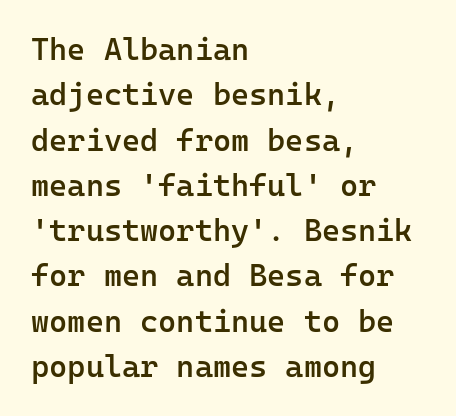
{"serif": "no", "italic": "no", "bold": "semi", "weight": "semibold", "width": "normal", "stroke_contrast": "low", "x_height": "medium", "monospaced": "yes", "underline": "no", "align": "left", "line_spacing": "normal", "line_spacing_ratio": 1.46, "letter_spacing": "normal", "letter_spacing_em": 0.0, "glyph_px": 31}
